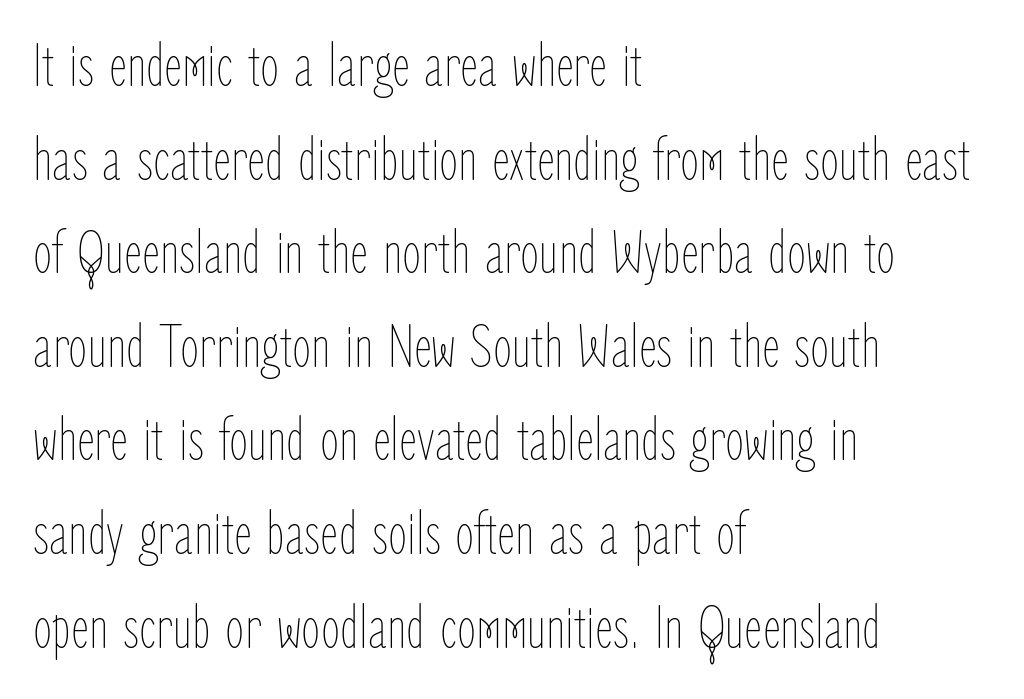
{"italic": "no", "bold": "no", "weight": "thin", "width": "condensed", "stroke_contrast": "low", "x_height": "medium", "monospaced": "no", "underline": "no", "align": "left", "line_spacing": "normal", "line_spacing_ratio": 1.51, "letter_spacing": "normal", "letter_spacing_em": 0.0, "glyph_px": 62}
